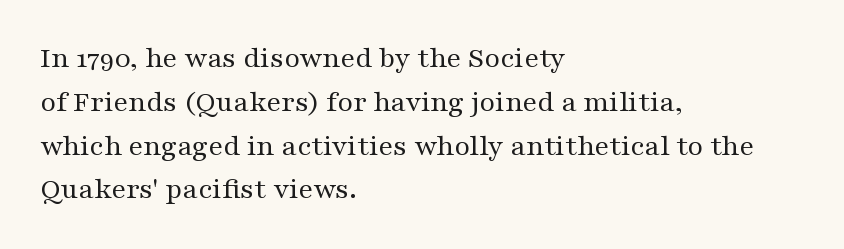
Q: Is the text bold? A: No.
Q: Is the text italic (slanted)? A: No, it is upright.
Q: Is the typeface a serif or a sans-serif typeface? A: Serif.
Q: Is the text underlined? A: No.
Q: How is the paragraph aligned? A: Left-aligned.
Q: Is the spacing between letters normal or unusually wide? A: Normal.
Q: Is the spacing between lines tight, normal or loose? A: Normal.
Q: Width (condensed, normal, or wide)? A: Wide.
Q: Stroke contrast? A: Medium.
Q: x-height? A: Medium.
Q: Monospaced? A: No.
